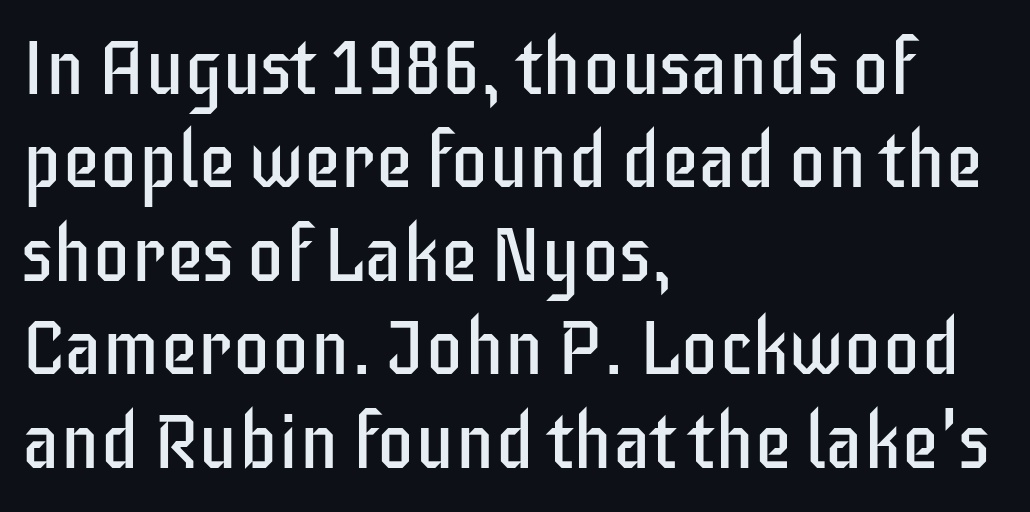
The image shows 76 px regular-weight, condensed sans-serif type, upright; set left-aligned, line spacing 1.23x, normal letter spacing, not underlined; low stroke contrast and a large x-height.
